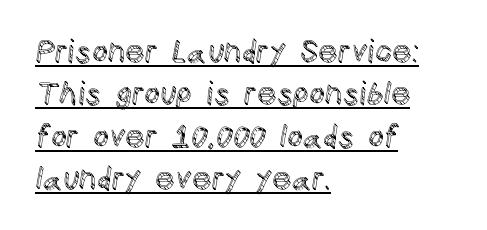
The image shows 31 px text type; set left-aligned, normal line spacing (1.37x), normal letter spacing, underlined; a large x-height.
